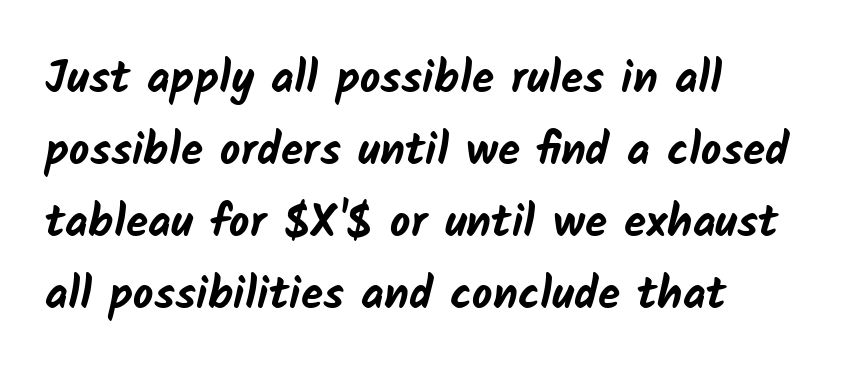
Q: Is the text bold? A: Yes.
Q: Is the typeface a serif or a sans-serif typeface? A: Sans-serif.
Q: Is the text underlined? A: No.
Q: How is the paragraph aligned? A: Left-aligned.
Q: Is the spacing between letters normal or unusually wide? A: Normal.
Q: Is the spacing between lines tight, normal or loose? A: Normal.
Q: Width (condensed, normal, or wide)? A: Normal.
Q: Stroke contrast? A: Low.
Q: x-height? A: Medium.
Q: Monospaced? A: No.
